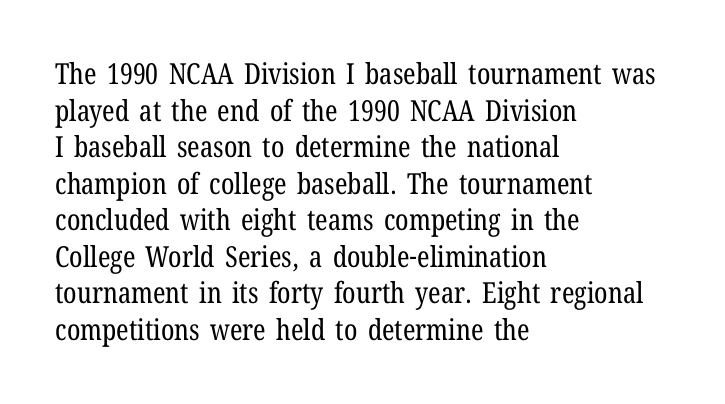
Heft: none added — not bold. Posture: straight, roman, zero tilt. Lines of text with bare space underneath. Each line starts at the same left margin while the right side varies. The passage shown is typed in a proportional face where columns would drift. This sample keeps an unexceptional amount of space between lines.
